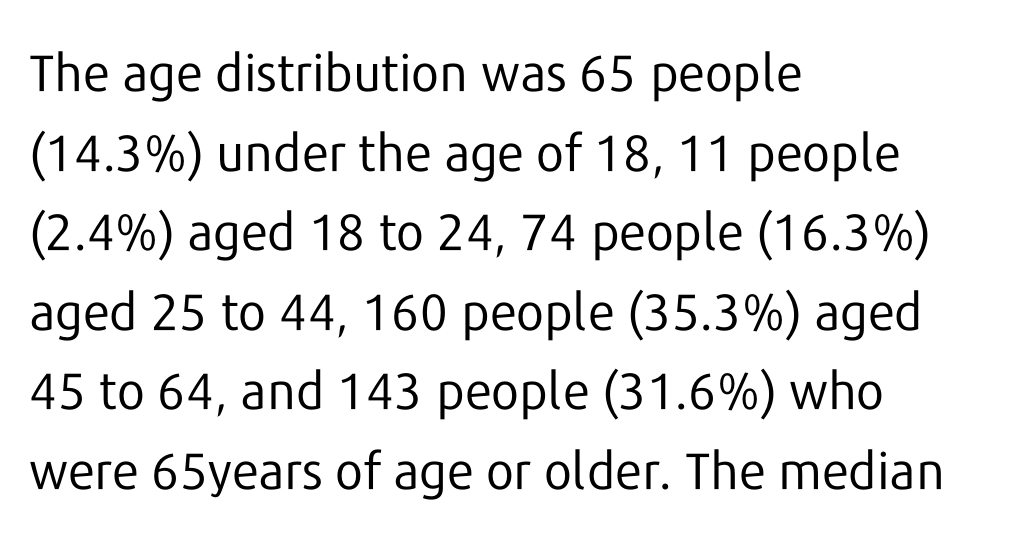
Q: Is the text bold? A: No.
Q: Is the text italic (slanted)? A: No, it is upright.
Q: Is the typeface a serif or a sans-serif typeface? A: Sans-serif.
Q: Is the text underlined? A: No.
Q: How is the paragraph aligned? A: Left-aligned.
Q: Is the spacing between letters normal or unusually wide? A: Normal.
Q: Is the spacing between lines tight, normal or loose? A: Normal.
Q: Width (condensed, normal, or wide)? A: Normal.
Q: Stroke contrast? A: Low.
Q: x-height? A: Medium.
Q: Monospaced? A: No.
